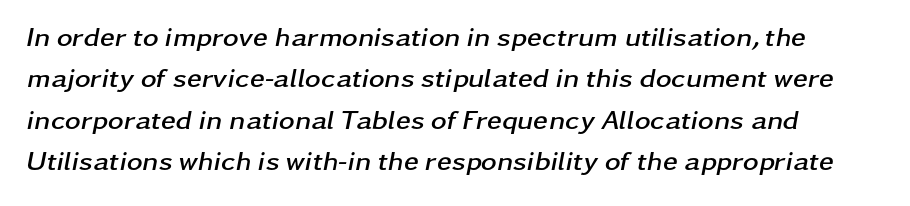
The image shows 27 px bold type, italic (leaning right); set normal line spacing (1.53x), normal letter spacing, not underlined.
